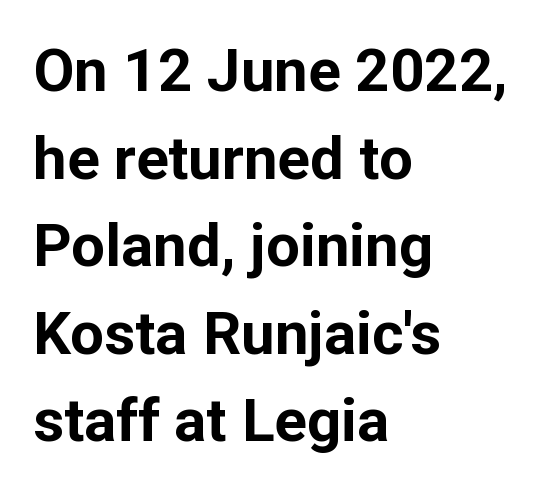
The image shows 60 px bold sans-serif type, upright; set left-aligned, normal line spacing (1.46x), normal letter spacing, not underlined; low stroke contrast and a medium x-height.
